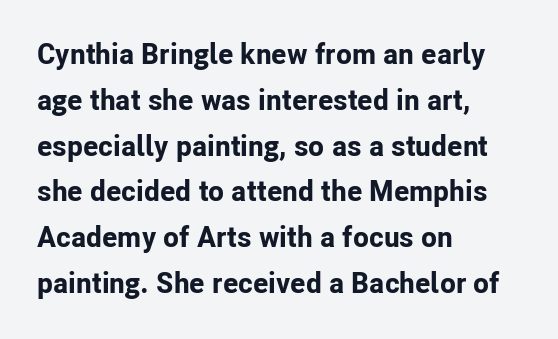
Horizontally, the lines are justified to the leading edge only. No feet cap the strokes, marking this as sans-serif type. Does the weight exceed regular? Yes, all the way to bold. No extra tracking has been applied to these lines. Clear beneath every line of the passage.
